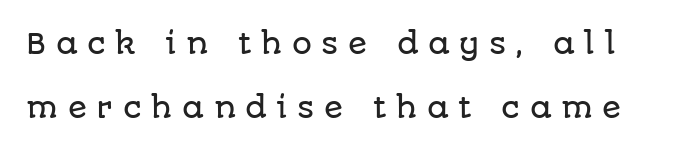
Note the varied advance widths — an 'i' is clearly narrower than an 'm'. A typesetter would call this heavily tracked-out type. You could fit nearly another row in the gap between these rows. No italicization has been applied; the sample stays upright. The letters carry no serifs — their stems end cleanly without finishing strokes.
